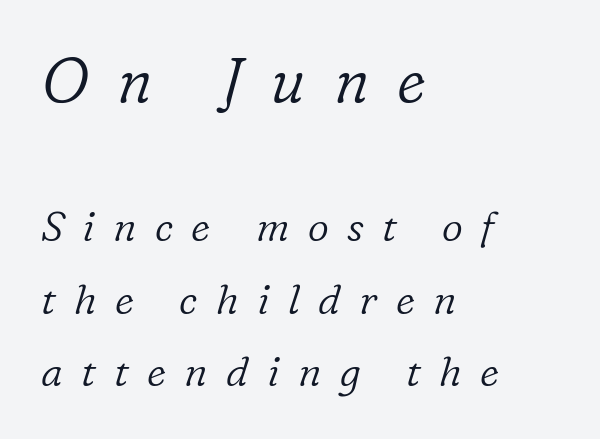
Horizontally, the lines are justified to the leading edge only. Beneath every word, the page is bare. Slanted lettering throughout. Caption: expanded tracking, letters set apart. The strokes are not fattened; the text isn't bold.
